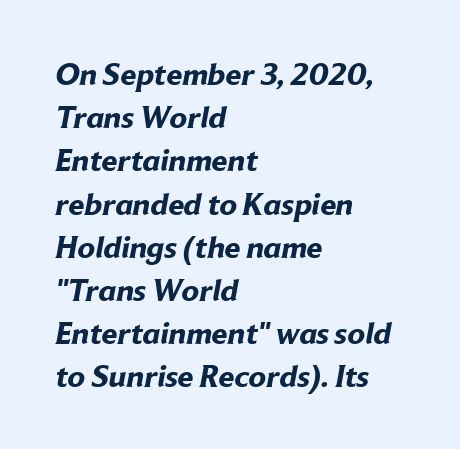
{"serif": "no", "bold": "yes", "weight": "bold", "width": "normal", "stroke_contrast": "low", "x_height": "medium", "monospaced": "no", "underline": "no", "align": "left", "line_spacing": "normal", "line_spacing_ratio": 1.35, "letter_spacing": "normal", "letter_spacing_em": 0.0, "glyph_px": 32}
